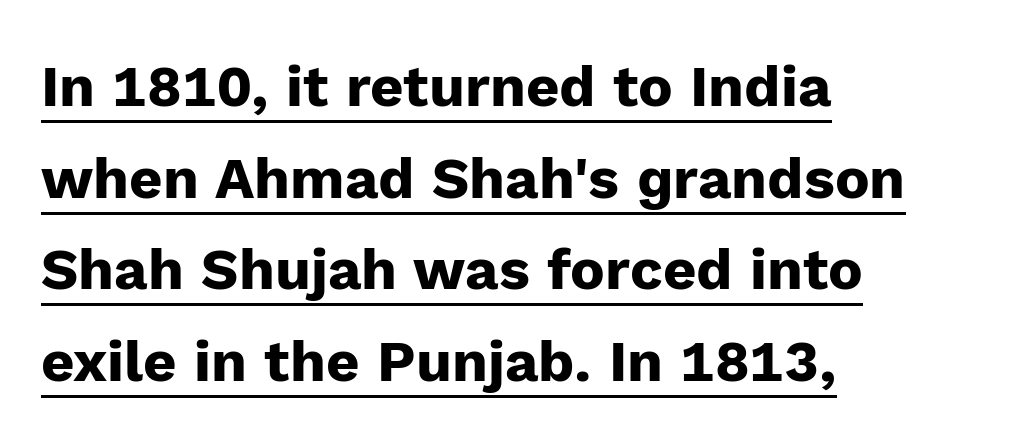
Honestly, the row spacing looks completely unremarkable. Descenders here cross a horizontal rule under the line. The letters advance in unequal steps, a hallmark of proportional type. Typeset ragged right — the left edge is the straight one.
